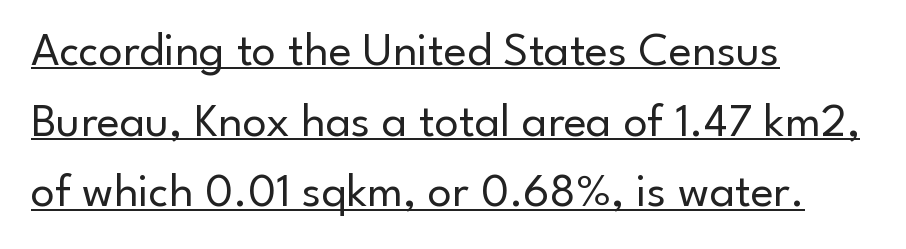
Q: Is the text bold? A: No.
Q: Is the text italic (slanted)? A: No, it is upright.
Q: Is the typeface a serif or a sans-serif typeface? A: Sans-serif.
Q: Is the text underlined? A: Yes.
Q: How is the paragraph aligned? A: Left-aligned.
Q: Is the spacing between letters normal or unusually wide? A: Normal.
Q: Is the spacing between lines tight, normal or loose? A: Normal.
Q: Width (condensed, normal, or wide)? A: Normal.
Q: Stroke contrast? A: Low.
Q: x-height? A: Small.
Q: Monospaced? A: No.
